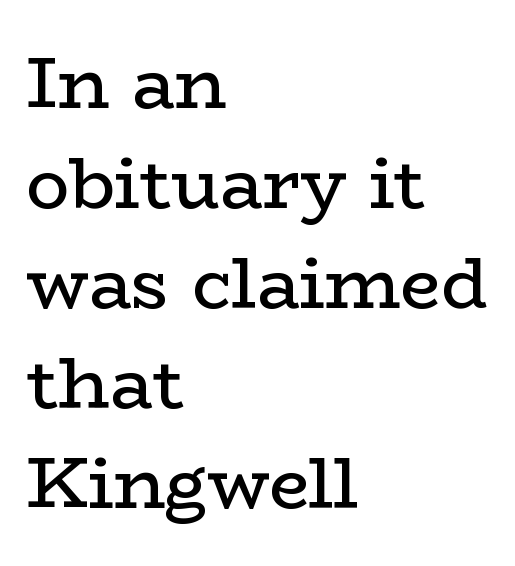
{"serif": "yes", "italic": "no", "bold": "no", "weight": "regular", "width": "wide", "stroke_contrast": "low", "x_height": "medium", "monospaced": "no", "underline": "no", "align": "left", "line_spacing": "normal", "line_spacing_ratio": 1.39, "letter_spacing": "normal", "letter_spacing_em": 0.0, "glyph_px": 72}
